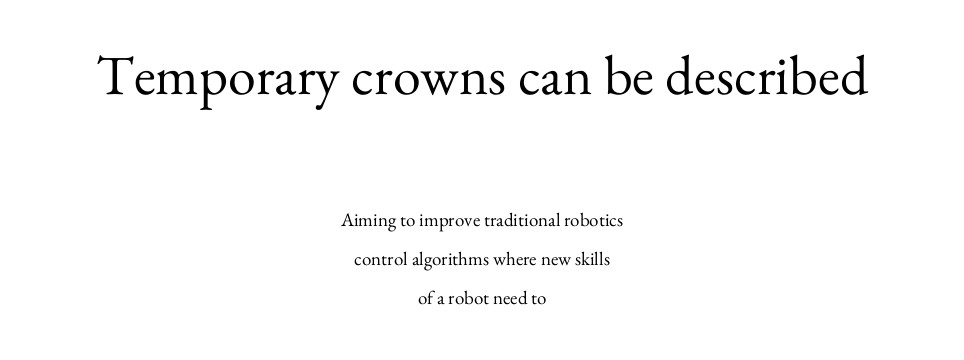
Q: Is the text bold? A: No.
Q: Is the text italic (slanted)? A: No, it is upright.
Q: Is the typeface a serif or a sans-serif typeface? A: Serif.
Q: Is the text underlined? A: No.
Q: How is the paragraph aligned? A: Centered.
Q: Is the spacing between letters normal or unusually wide? A: Normal.
Q: Is the spacing between lines tight, normal or loose? A: Loose.
Q: Which block of text is set in a larger size, the first (top) or the second (bottom)? A: The first (top) one.
Q: Width (condensed, normal, or wide)? A: Normal.
Q: Stroke contrast? A: Medium.
Q: x-height? A: Small.
Q: Monospaced? A: No.
